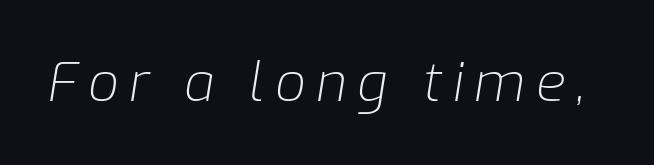
The image shows 54 px light type, italic (leaning right); set unusually wide letter spacing (+0.2 em), not underlined; low stroke contrast and a medium x-height.
